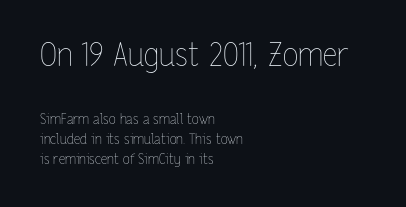
The image shows 32 px thin, condensed type, upright; set left-aligned, normal line spacing (1.44x), normal letter spacing, not underlined; the first (top) block is 2.29x larger; low stroke contrast and a medium x-height.
